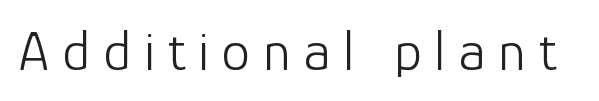
The image shows 57 px light sans-serif type, upright; set unusually wide letter spacing (+0.22 em), not underlined; low stroke contrast and a medium x-height.
